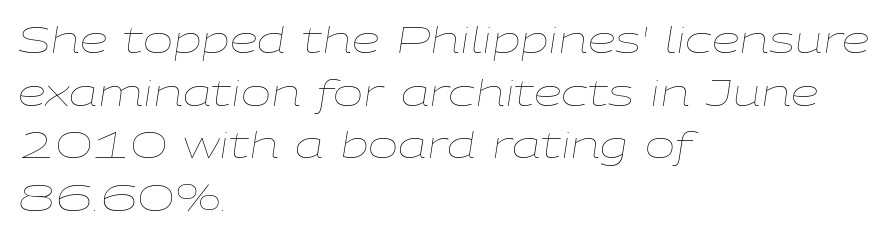
The image shows 36 px thin, wide type, italic (leaning right); set left-aligned, normal line spacing (1.46x), normal letter spacing, not underlined; low stroke contrast and a medium x-height.
